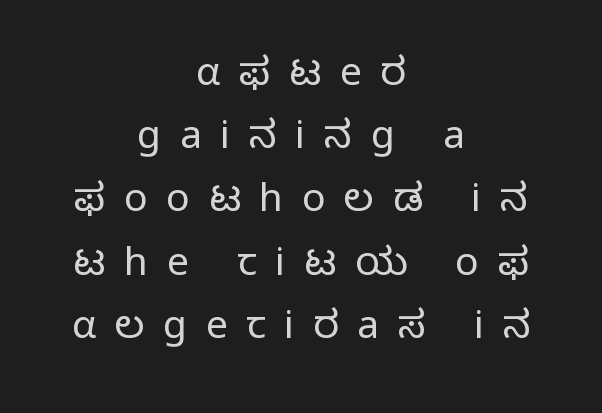
The image shows 39 px light sans-serif type, upright; set centered, normal line spacing (1.62x), unusually wide letter spacing (+0.48 em), not underlined; low stroke contrast and a medium x-height.
